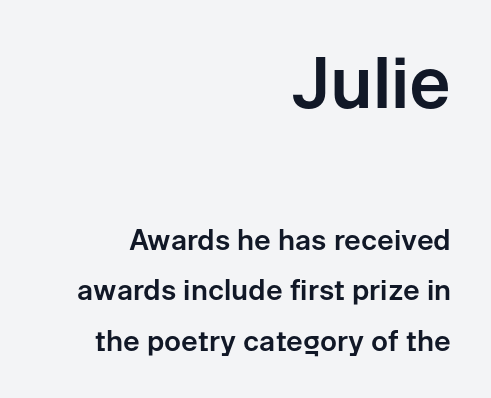
{"serif": "no", "italic": "no", "width": "normal", "stroke_contrast": "low", "x_height": "medium", "monospaced": "no", "underline": "no", "align": "right", "line_spacing_ratio": 1.8, "letter_spacing": "normal", "letter_spacing_em": 0.0, "larger_block": "first", "size_ratio": 2.5, "glyph_px": 70}
